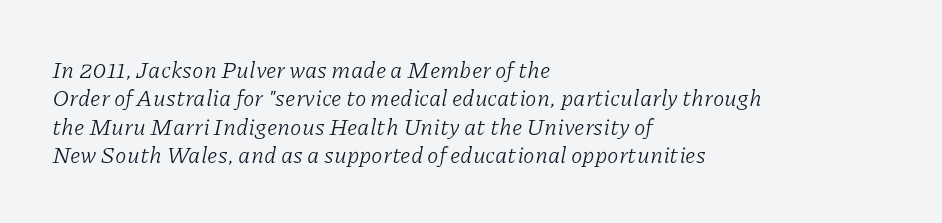
{"italic": "yes", "lean": "right", "slant_degrees": 11, "bold": "no", "underline": "no", "align": "left", "line_spacing_ratio": 1.23, "letter_spacing": "normal", "letter_spacing_em": 0.0, "glyph_px": 23}
